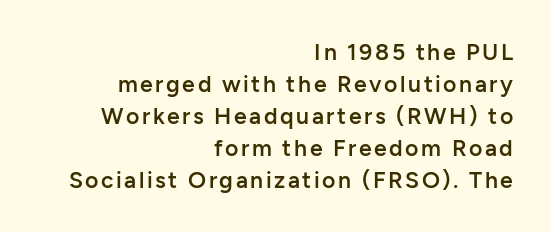
{"italic": "no", "bold": "semi", "underline": "no", "align": "right", "line_spacing": "normal", "line_spacing_ratio": 1.39, "glyph_px": 23}
